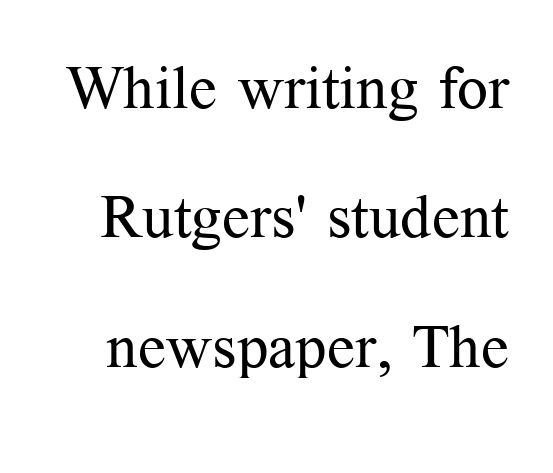
The image shows 61 px regular-weight serif type, upright; set loose line spacing (2.12x), normal letter spacing, not underlined; medium stroke contrast and a medium x-height.
